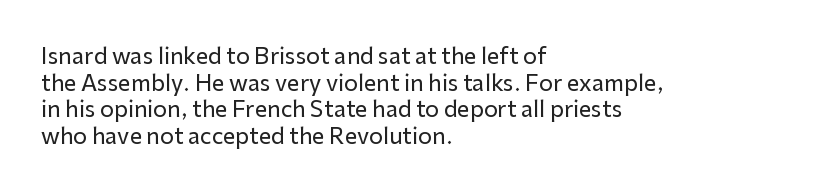
The image shows 22 px text type, upright; set left-aligned, line spacing 1.21x, normal letter spacing, not underlined.
